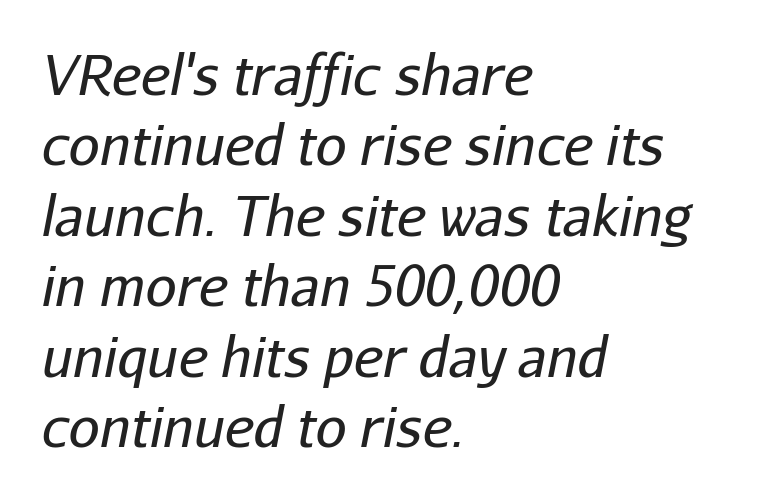
{"italic": "yes", "lean": "right", "slant_degrees": 11, "bold": "no", "weight": "regular", "width": "normal", "stroke_contrast": "low", "x_height": "medium", "monospaced": "no", "underline": "no", "align": "left", "line_spacing": "normal", "line_spacing_ratio": 1.28, "letter_spacing": "normal", "letter_spacing_em": 0.0, "glyph_px": 55}
